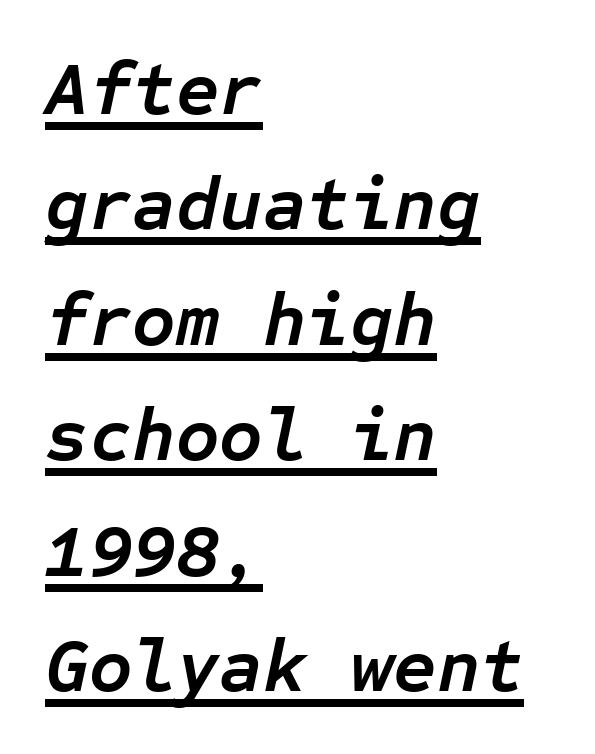
Q: Is the text bold? A: Yes.
Q: Is the text italic (slanted)? A: Yes, it leans right by about 12 degrees.
Q: Is the text underlined? A: Yes.
Q: How is the paragraph aligned? A: Left-aligned.
Q: Is the spacing between letters normal or unusually wide? A: Normal.
Q: Is the spacing between lines tight, normal or loose? A: Normal.
Q: Width (condensed, normal, or wide)? A: Normal.
Q: Stroke contrast? A: Low.
Q: x-height? A: Medium.
Q: Monospaced? A: Yes.
